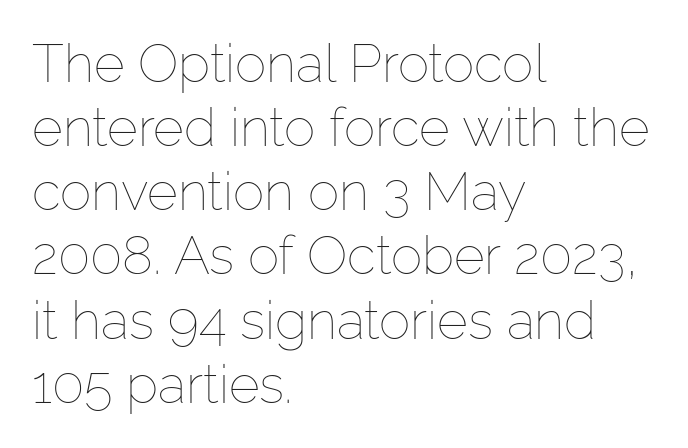
Q: Is the text bold? A: No.
Q: Is the text italic (slanted)? A: No, it is upright.
Q: Is the text underlined? A: No.
Q: How is the paragraph aligned? A: Left-aligned.
Q: Is the spacing between letters normal or unusually wide? A: Normal.
Q: Width (condensed, normal, or wide)? A: Normal.
Q: Stroke contrast? A: Low.
Q: x-height? A: Medium.
Q: Monospaced? A: No.
